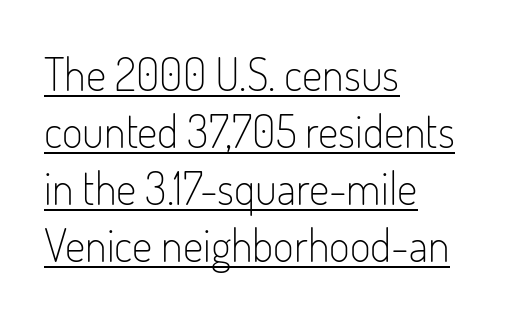
Between one letter and the next there's only the usual sliver of space. Baseline-to-baseline distance is the conventional proportion of letter height. Here the designer chose a conventional face with non-uniform glyph widths. Designer's note — italics off, roman on. The sample's only ornament is a line tracing under the words. The strokes carry an ordinary text weight at most.
